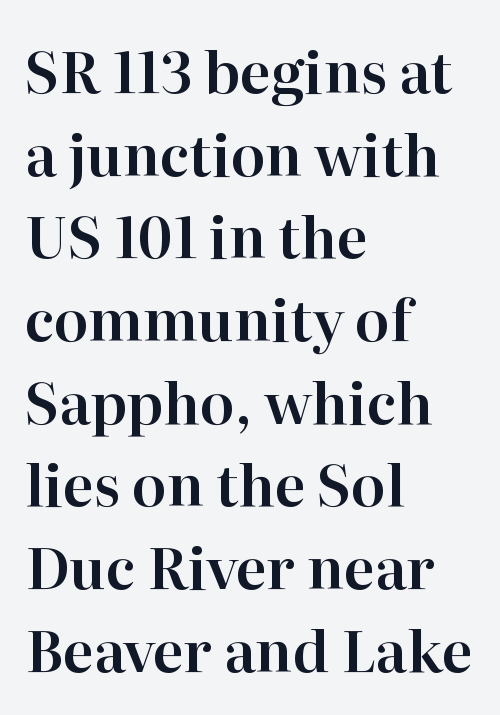
{"serif": "yes", "italic": "no", "width": "normal", "stroke_contrast": "high", "x_height": "medium", "monospaced": "no", "underline": "no", "align": "left", "line_spacing": "normal", "line_spacing_ratio": 1.45, "letter_spacing": "normal", "letter_spacing_em": 0.0, "glyph_px": 57}
